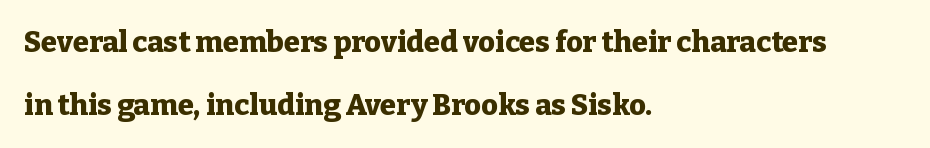
The image shows 29 px heavy serif type, upright; set left-aligned, loose line spacing (2.18x), normal letter spacing, not underlined; low stroke contrast and a medium x-height.
